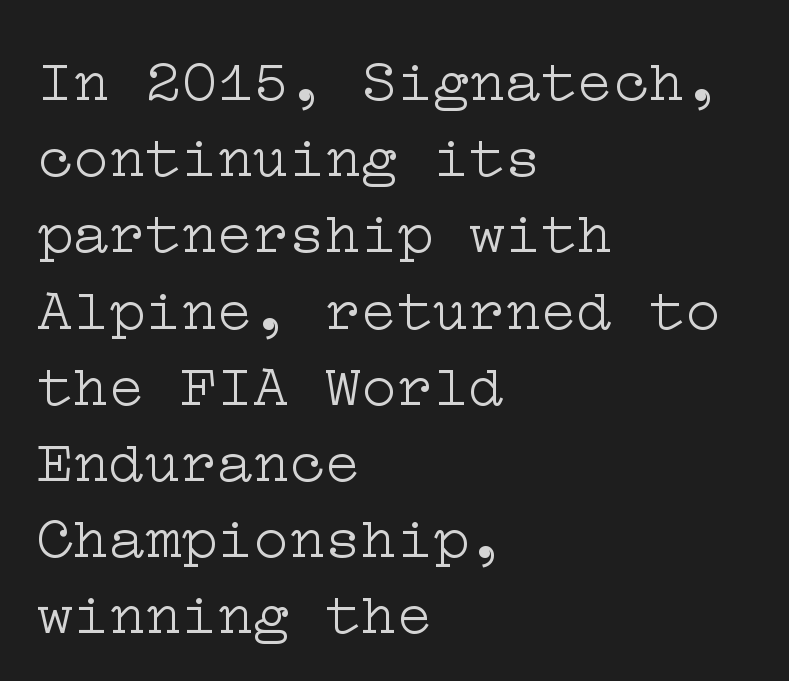
Baseline-to-baseline distance is the conventional proportion of letter height. Unmarked baselines from the first word to the last. The passage shown is not bold in any degree. Ordinary non-slanted type is in use. Is the block centered? No — it sits flush against the left margin. Is the letter spacing exaggerated? No — it looks like the ordinary default.
